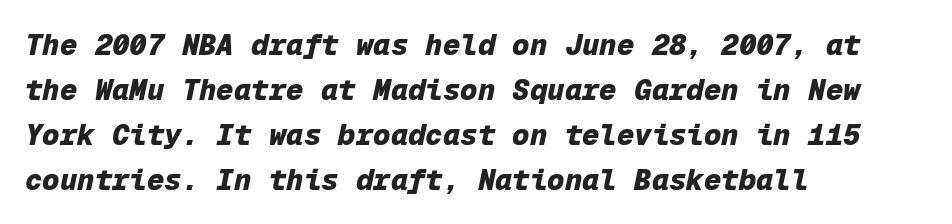
The image shows 29 px heavy type, italic (leaning right), monospaced; set left-aligned, normal line spacing (1.55x), normal letter spacing, not underlined; low stroke contrast and a medium x-height.
